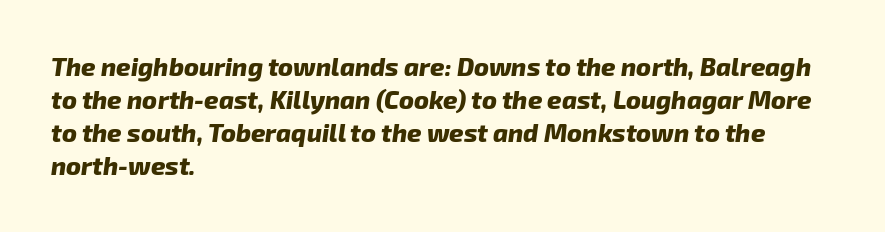
The image shows 25 px bold type, italic (leaning right); set left-aligned, normal line spacing (1.32x), normal letter spacing, not underlined.
